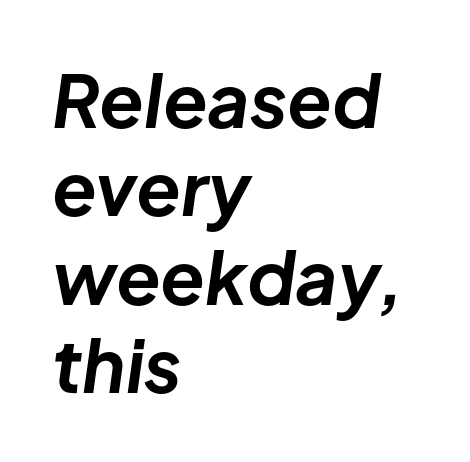
Q: Is the text bold? A: Yes.
Q: Is the text italic (slanted)? A: Yes, it leans right by about 8 degrees.
Q: Is the text underlined? A: No.
Q: How is the paragraph aligned? A: Left-aligned.
Q: Is the spacing between letters normal or unusually wide? A: Normal.
Q: Width (condensed, normal, or wide)? A: Normal.
Q: Stroke contrast? A: Low.
Q: x-height? A: Medium.
Q: Monospaced? A: No.
